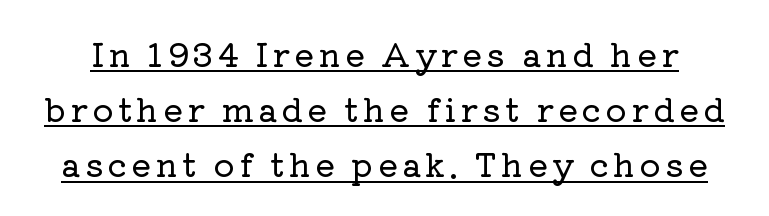
The image shows 33 px serif type, upright; set normal line spacing (1.67x), underlined; low stroke contrast and a medium x-height.
